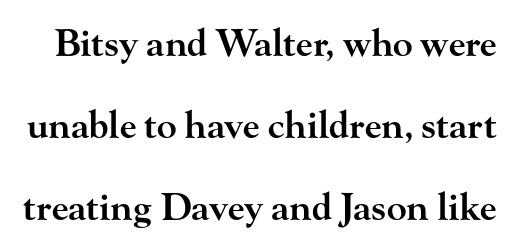
The image shows 37 px semibold, wide serif type, upright; set loose line spacing (2.22x), normal letter spacing, not underlined; high stroke contrast and a small x-height.
